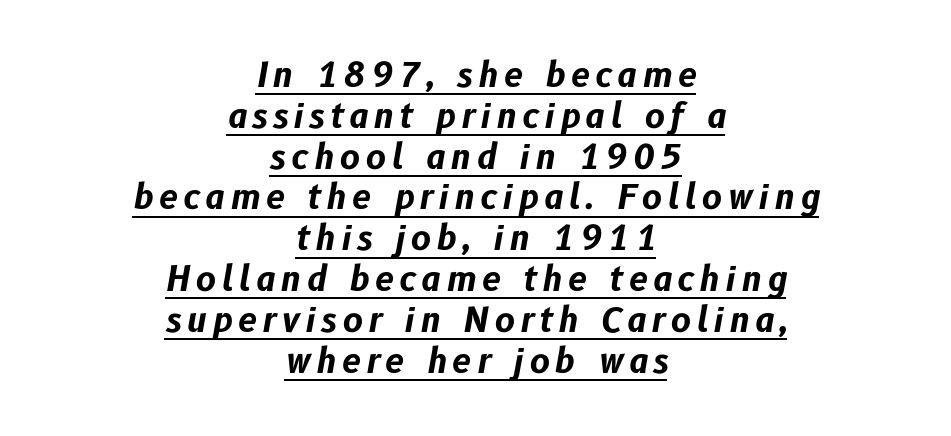
{"italic": "yes", "lean": "right", "slant_degrees": 10, "bold": "yes", "weight": "bold", "width": "normal", "stroke_contrast": "low", "x_height": "medium", "monospaced": "no", "underline": "yes", "align": "center", "line_spacing_ratio": 1.2, "glyph_px": 34}
